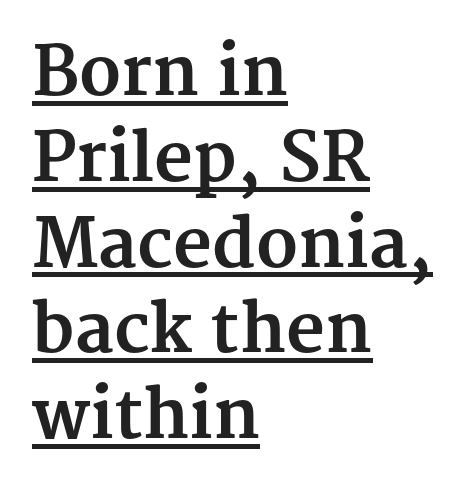
The image shows 67 px bold serif type, upright; set left-aligned, normal line spacing (1.28x), normal letter spacing, underlined; medium stroke contrast and a medium x-height.
